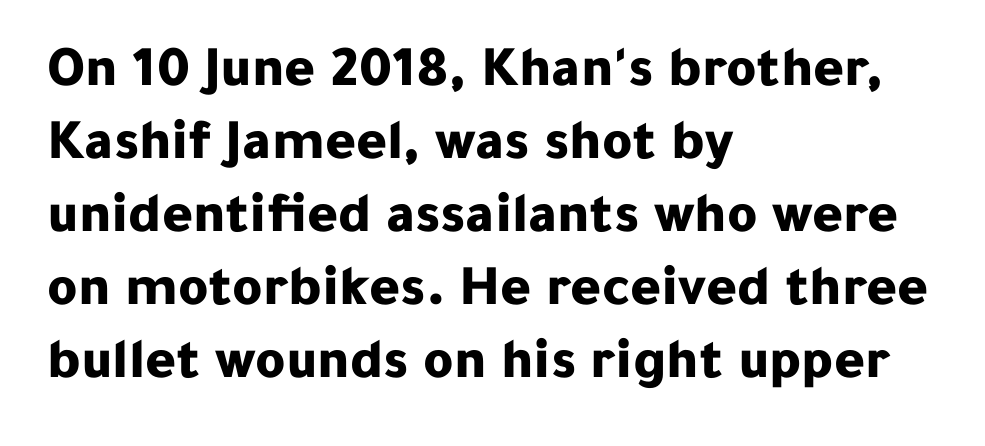
The image shows 58 px bold sans-serif type, upright; set left-aligned, normal line spacing (1.26x), normal letter spacing, not underlined; low stroke contrast and a medium x-height.
